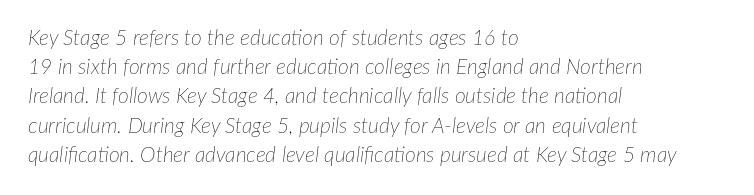
Q: Is the text bold? A: No.
Q: Is the text italic (slanted)? A: Yes, it leans right by about 7 degrees.
Q: Is the text underlined? A: No.
Q: How is the paragraph aligned? A: Left-aligned.
Q: Is the spacing between letters normal or unusually wide? A: Normal.
Q: Is the spacing between lines tight, normal or loose? A: Normal.
